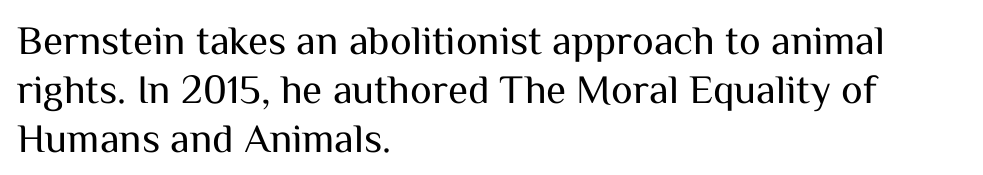
{"serif": "no", "italic": "no", "bold": "no", "weight": "regular", "width": "normal", "stroke_contrast": "medium", "x_height": "medium", "monospaced": "no", "underline": "no", "align": "left", "line_spacing_ratio": 1.2, "letter_spacing": "normal", "letter_spacing_em": 0.0, "glyph_px": 41}
